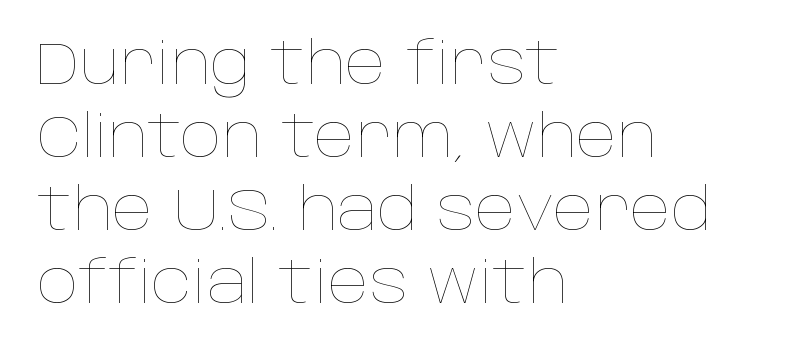
{"italic": "no", "bold": "no", "weight": "thin", "width": "normal", "stroke_contrast": "low", "x_height": "large", "monospaced": "no", "underline": "no", "align": "left", "line_spacing": "normal", "line_spacing_ratio": 1.26, "letter_spacing": "normal", "letter_spacing_em": 0.0, "glyph_px": 58}
